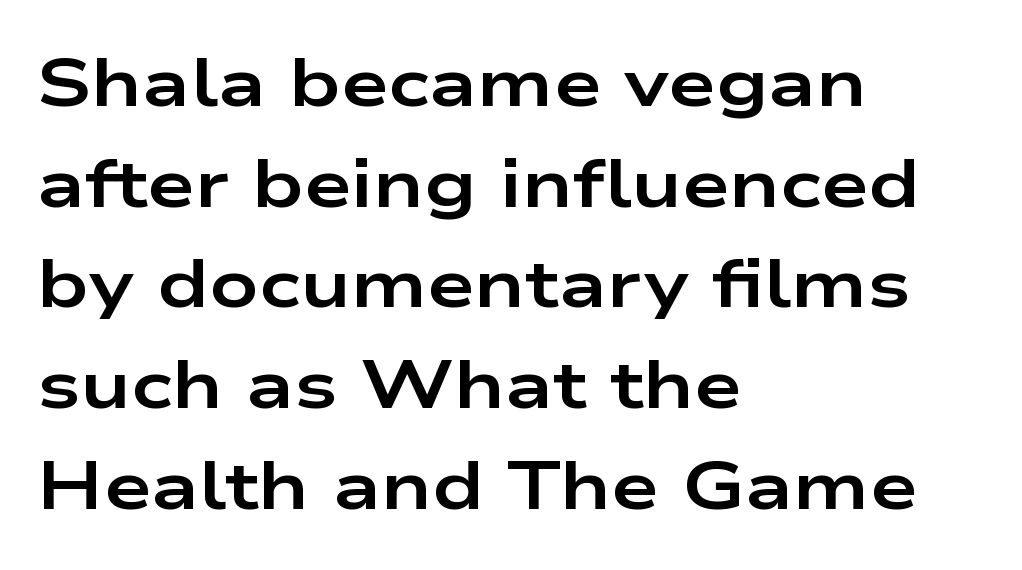
The image shows 68 px bold, wide sans-serif type, upright; set left-aligned, normal line spacing (1.48x), normal letter spacing, not underlined; low stroke contrast and a medium x-height.
